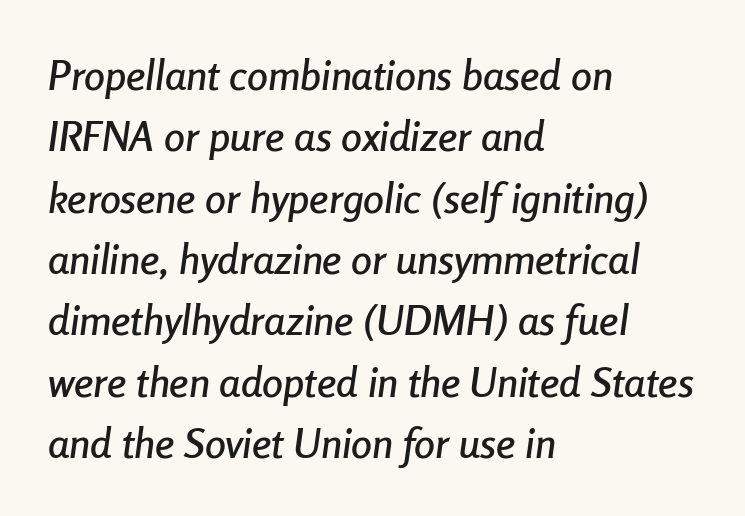
{"italic": "yes", "lean": "right", "slant_degrees": 8, "width": "condensed", "stroke_contrast": "low", "x_height": "medium", "monospaced": "no", "underline": "no", "align": "left", "line_spacing": "normal", "line_spacing_ratio": 1.46, "letter_spacing": "normal", "letter_spacing_em": 0.0, "glyph_px": 42}
